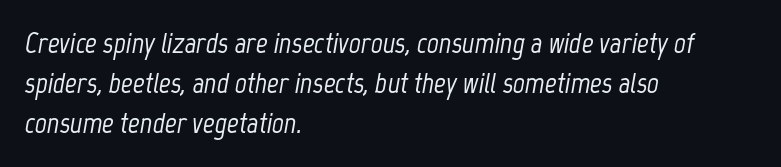
The words here are not underlined. Here the designer chose a conventional face with non-uniform glyph widths. The typography opts for an oblique posture over an upright one. This sample uses plain, unmodified letter spacing.
